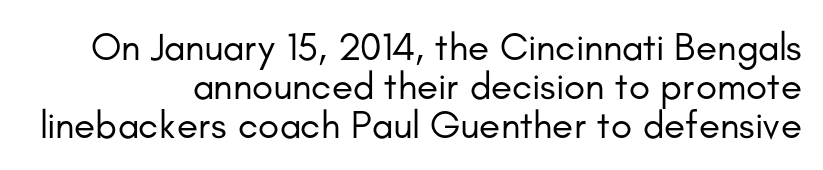
The image shows 39 px regular-weight sans-serif type, upright; set right-aligned, tight line spacing (1.0x), normal letter spacing, not underlined; low stroke contrast and a small x-height.
